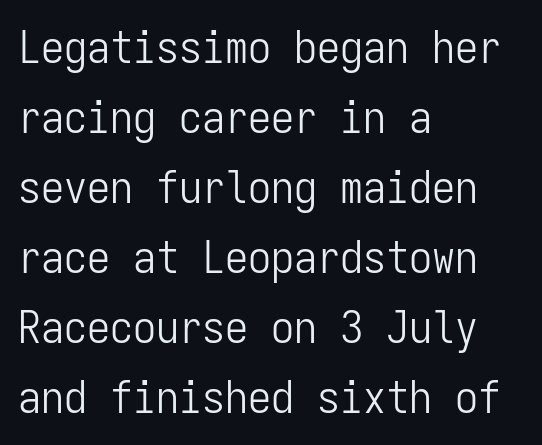
The image shows 46 px light, condensed sans-serif type, upright, monospaced; set left-aligned, normal line spacing (1.52x), normal letter spacing, not underlined; low stroke contrast and a medium x-height.
